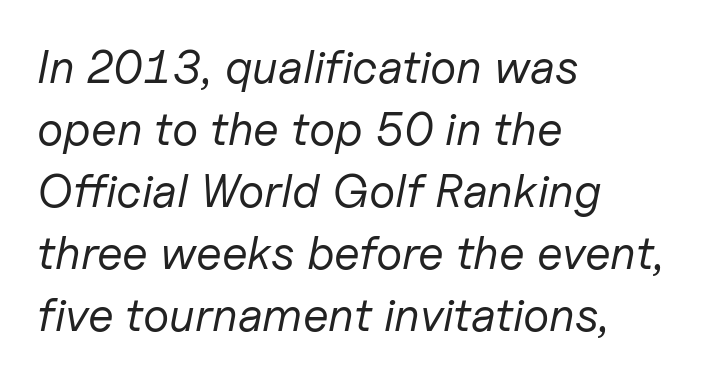
The image shows 47 px regular-weight type, italic (leaning right); set left-aligned, normal line spacing (1.32x), normal letter spacing, not underlined; low stroke contrast and a medium x-height.
